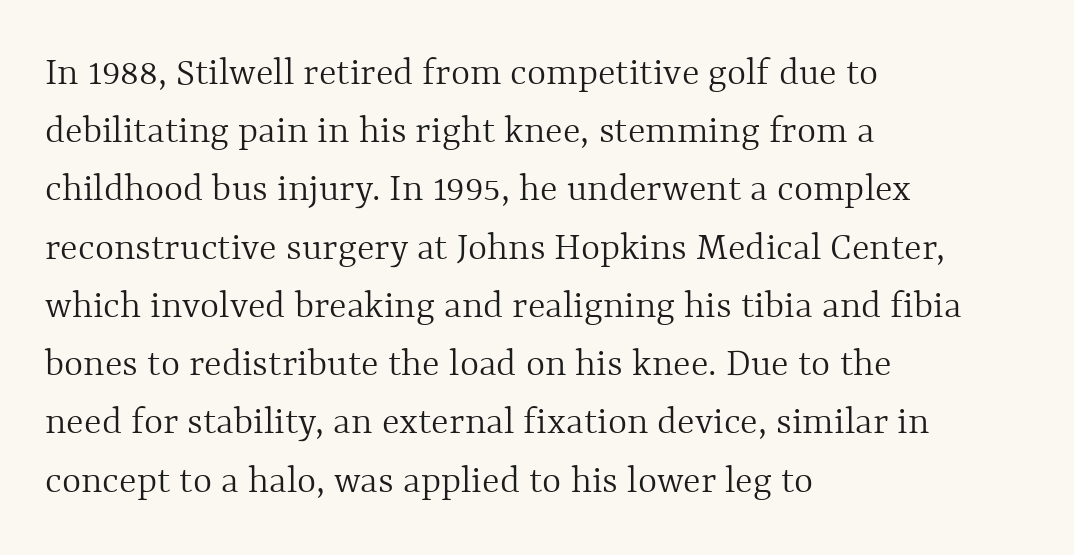
The image shows 41 px light type, upright; set left-aligned, normal line spacing (1.42x), normal letter spacing, not underlined; a medium x-height.
